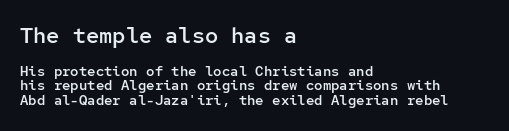
The image shows 22 px text type, upright; set left-aligned, tight line spacing (1.05x), normal letter spacing, not underlined; the first (top) block is 1.57x larger.
